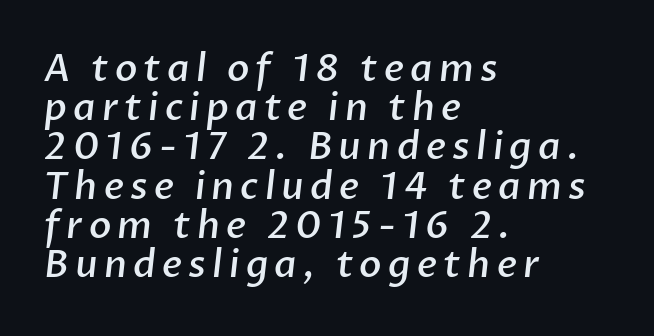
Q: Is the text bold? A: Semi-bold.
Q: Is the typeface a serif or a sans-serif typeface? A: Sans-serif.
Q: Is the text underlined? A: No.
Q: How is the paragraph aligned? A: Left-aligned.
Q: Is the spacing between lines tight, normal or loose? A: Tight.
Q: Width (condensed, normal, or wide)? A: Normal.
Q: Stroke contrast? A: Low.
Q: x-height? A: Medium.
Q: Monospaced? A: No.
